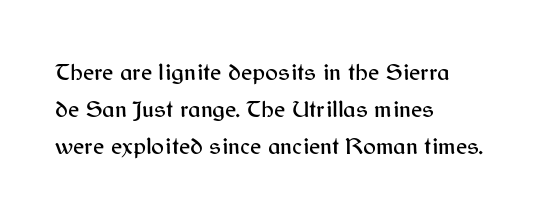
The image shows 24 px text type, upright; set left-aligned, normal line spacing (1.55x), normal letter spacing, not underlined.
